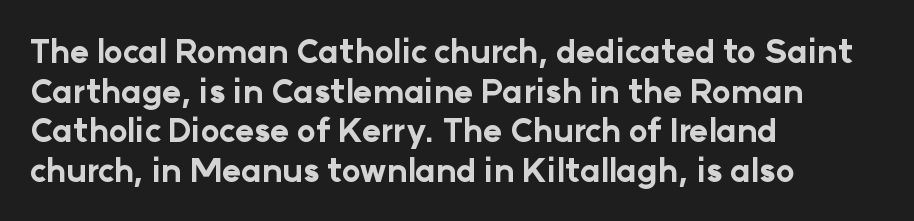
The rendering keeps characters at their native spacing. The characters display no serif detailing; their extremities are plain. The paragraph shown leans on its left margin. The font's upright variant was chosen for this text. Every letter is thick-stroked: bold, no question. Character widths vary here, with narrow letters taking less room than wide ones.
